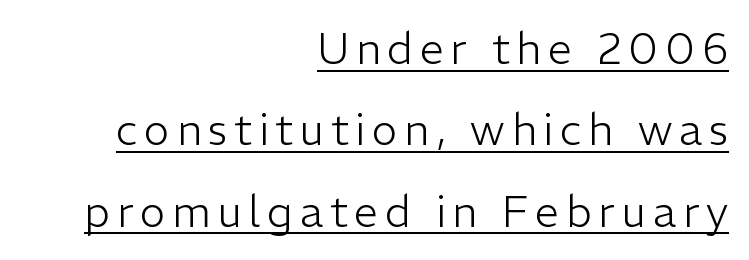
The image shows 43 px light sans-serif type, upright; set right-aligned, line spacing 1.89x, underlined; low stroke contrast and a medium x-height.
